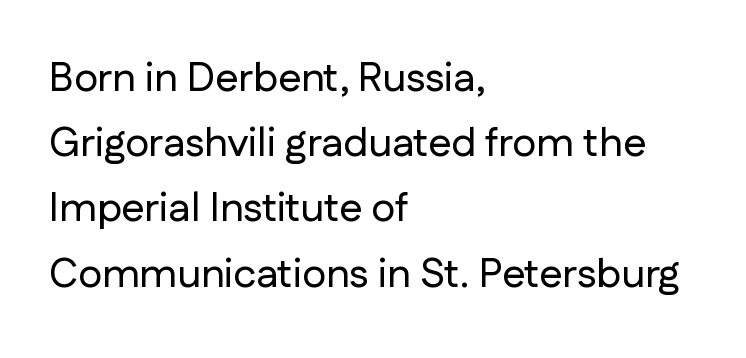
The image shows 41 px sans-serif type, upright; set left-aligned, normal line spacing (1.59x), normal letter spacing, not underlined; low stroke contrast and a medium x-height.
